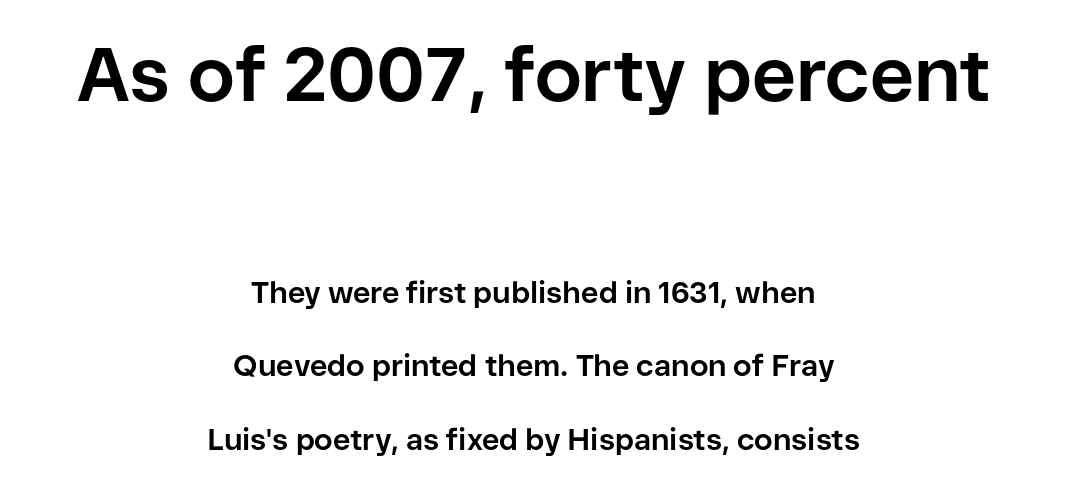
The image shows 76 px bold sans-serif type, upright; set centered, loose line spacing (2.44x), normal letter spacing, not underlined; the first (top) block is 2.53x larger; low stroke contrast and a medium x-height.
